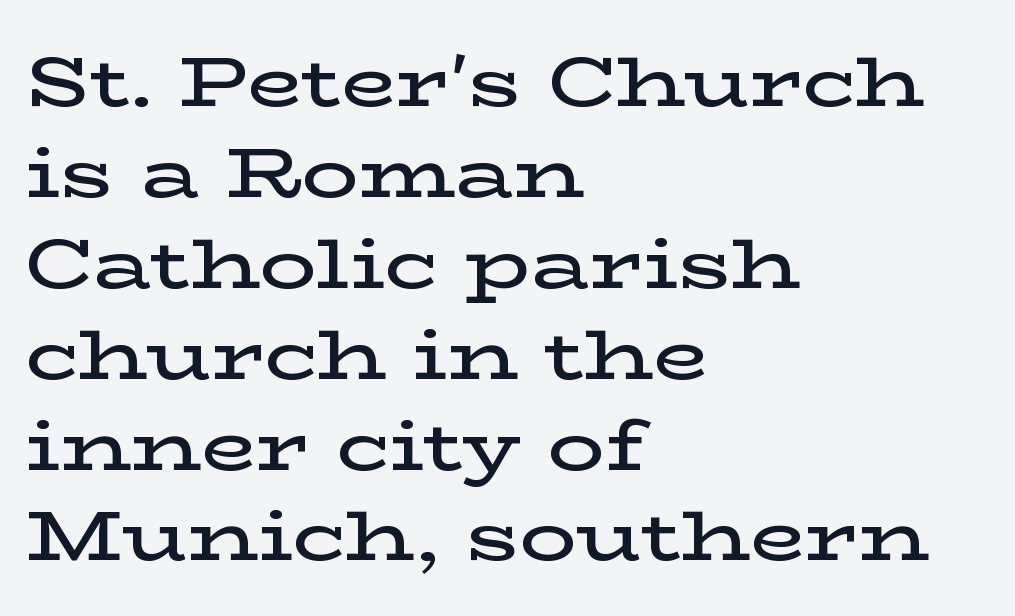
{"serif": "yes", "italic": "no", "bold": "semi", "weight": "semibold", "width": "wide", "stroke_contrast": "low", "x_height": "medium", "monospaced": "no", "underline": "no", "align": "left", "line_spacing": "normal", "line_spacing_ratio": 1.28, "letter_spacing": "normal", "letter_spacing_em": 0.0, "glyph_px": 71}
